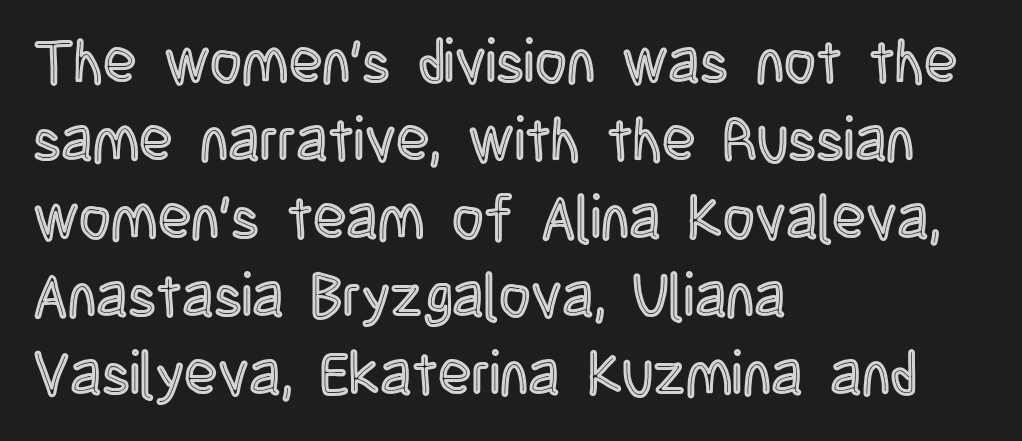
Q: Is the text italic (slanted)? A: No, it is upright.
Q: Is the text underlined? A: No.
Q: How is the paragraph aligned? A: Left-aligned.
Q: Is the spacing between letters normal or unusually wide? A: Normal.
Q: Is the spacing between lines tight, normal or loose? A: Normal.
Q: Width (condensed, normal, or wide)? A: Condensed.
Q: x-height? A: Large.
Q: Monospaced? A: No.
